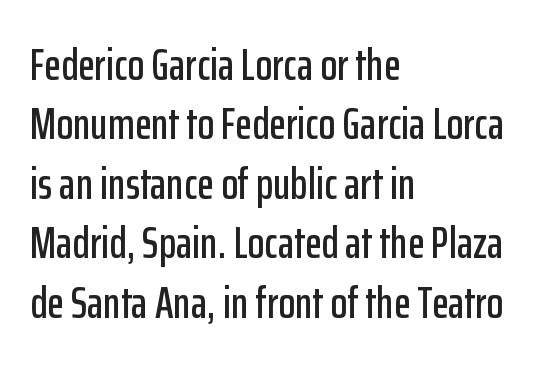
This sample has the flowing, uneven cadence of proportional lettering. Spacing between characters is what you'd get straight out of the box. Notice how descenders clear the ascenders below comfortably — that's standard leading. Designer's note — italics off, roman on. Just letters on the line, the space beneath them empty.
